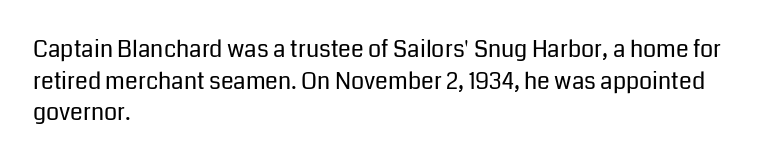
Q: Is the text bold? A: No.
Q: Is the text italic (slanted)? A: No, it is upright.
Q: Is the text underlined? A: No.
Q: How is the paragraph aligned? A: Left-aligned.
Q: Is the spacing between letters normal or unusually wide? A: Normal.
Q: Is the spacing between lines tight, normal or loose? A: Normal.
